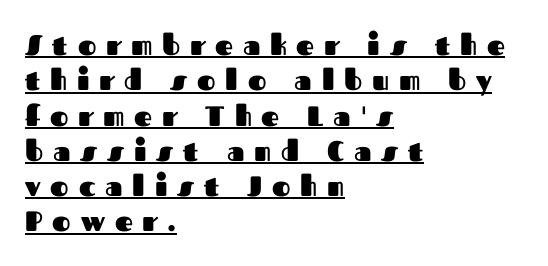
The image shows 28 px heavy sans-serif type, upright; set left-aligned, normal line spacing (1.26x), unusually wide letter spacing (+0.35 em), underlined; medium stroke contrast and a medium x-height.
